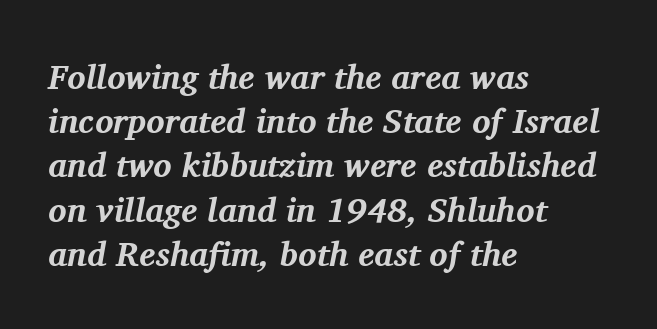
The space directly below the letters is spotless. What weight is shown? A full bold with thick strokes. You could not count columns in this text — the font is proportionally spaced. Each new line begins a customary step beneath the previous one.
